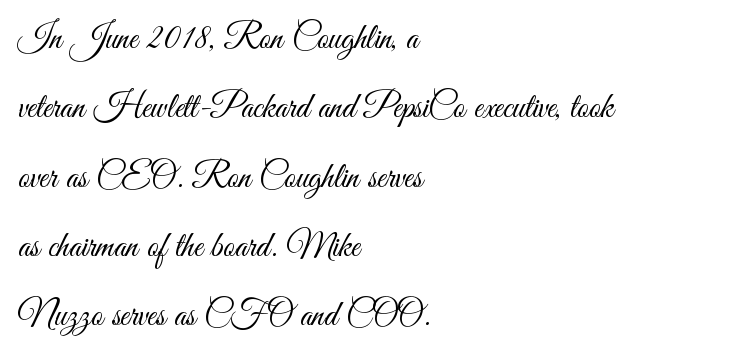
The gap between lines stays unmarked. The lines are spread far apart with generous leading. These lines are rendered in a variable-pitch font.
